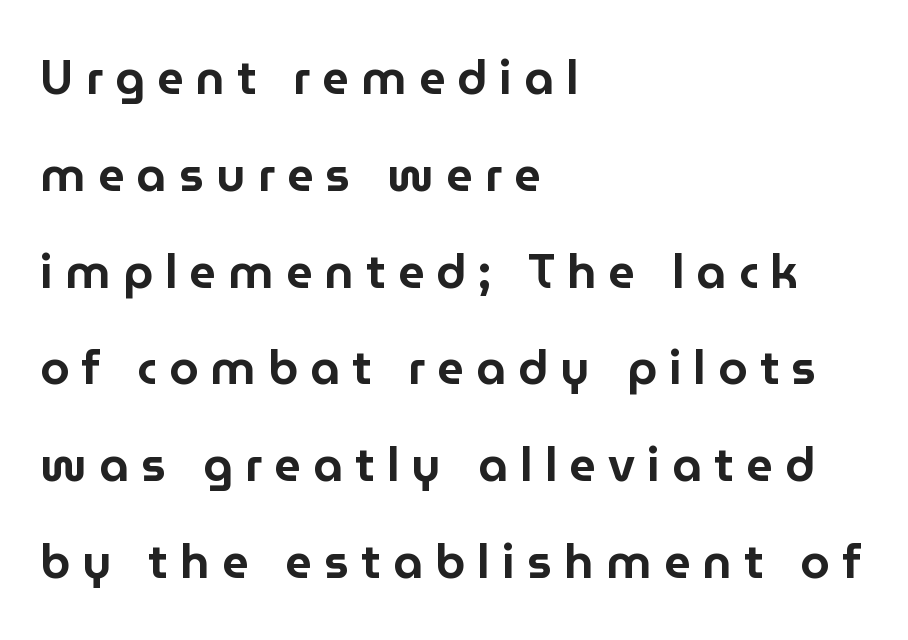
The image shows 47 px sans-serif type, upright; set left-aligned, loose line spacing (2.06x), unusually wide letter spacing (+0.26 em), not underlined; low stroke contrast and a medium x-height.
